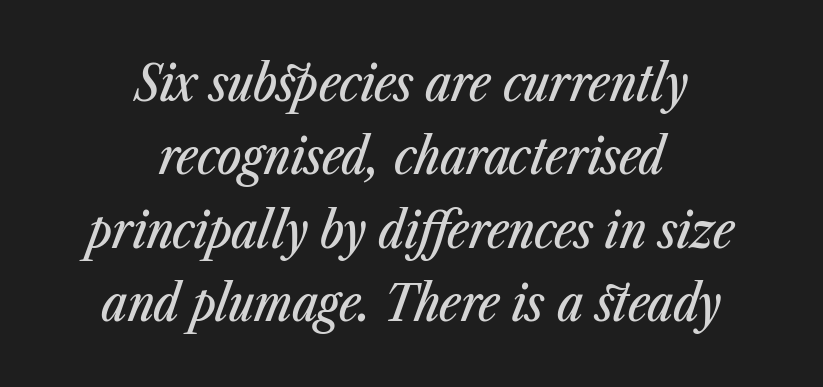
{"italic": "yes", "lean": "right", "slant_degrees": 23, "width": "condensed", "stroke_contrast": "low", "x_height": "medium", "monospaced": "no", "underline": "no", "align": "center", "line_spacing": "normal", "line_spacing_ratio": 1.44, "letter_spacing": "normal", "letter_spacing_em": 0.0, "glyph_px": 51}
